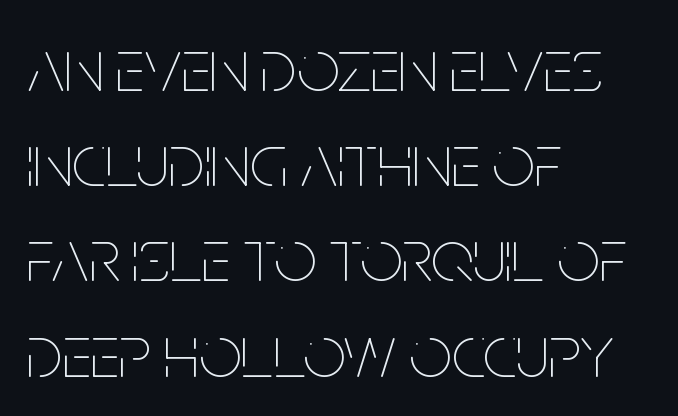
If you drew a ruler down the left edge, every line would touch it. Posture: straight, roman, zero tilt. Unmarked baselines from the first word to the last. Leading matches the norm, producing a regular column.
